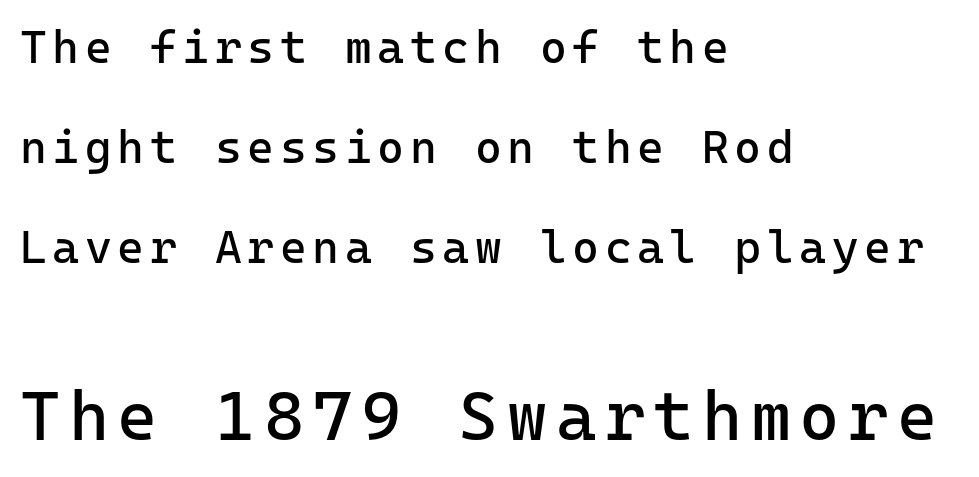
How would I describe the line gaps? Wide and relaxed. Posture: straight, roman, zero tilt. Counters stay open thanks to moderate or lighter strokes. Caption: multi-line text, flush left, ragged right.
